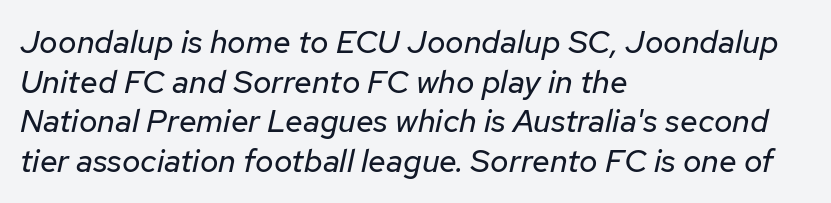
{"italic": "yes", "lean": "right", "slant_degrees": 12, "bold": "no", "weight": "regular", "width": "normal", "stroke_contrast": "low", "x_height": "medium", "monospaced": "no", "underline": "no", "align": "left", "line_spacing_ratio": 1.24, "letter_spacing": "normal", "letter_spacing_em": 0.0, "glyph_px": 32}
